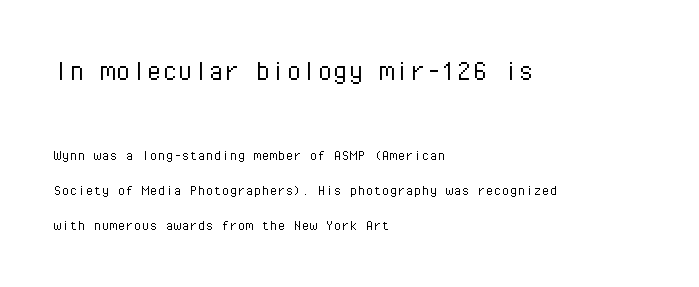
Q: Is the text bold? A: No.
Q: Is the text italic (slanted)? A: No, it is upright.
Q: Is the typeface a serif or a sans-serif typeface? A: Sans-serif.
Q: Is the text underlined? A: No.
Q: How is the paragraph aligned? A: Left-aligned.
Q: Is the spacing between letters normal or unusually wide? A: Normal.
Q: Is the spacing between lines tight, normal or loose? A: Loose.
Q: Which block of text is set in a larger size, the first (top) or the second (bottom)? A: The first (top) one.
Q: Width (condensed, normal, or wide)? A: Normal.
Q: Stroke contrast? A: Low.
Q: x-height? A: Medium.
Q: Monospaced? A: Yes.
